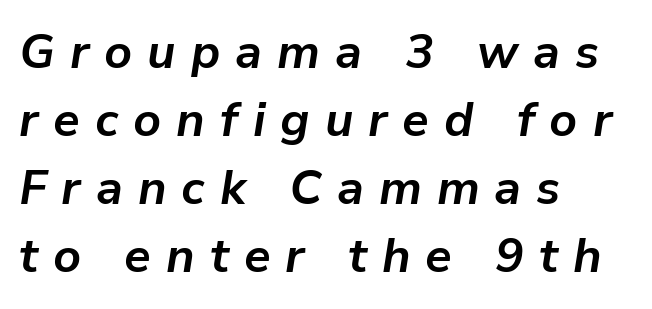
What's the leading like? Ordinary, nothing unusual. The compositor pushed each line to the left boundary. This rendering features lettering with no underline. Style check: oblique.
